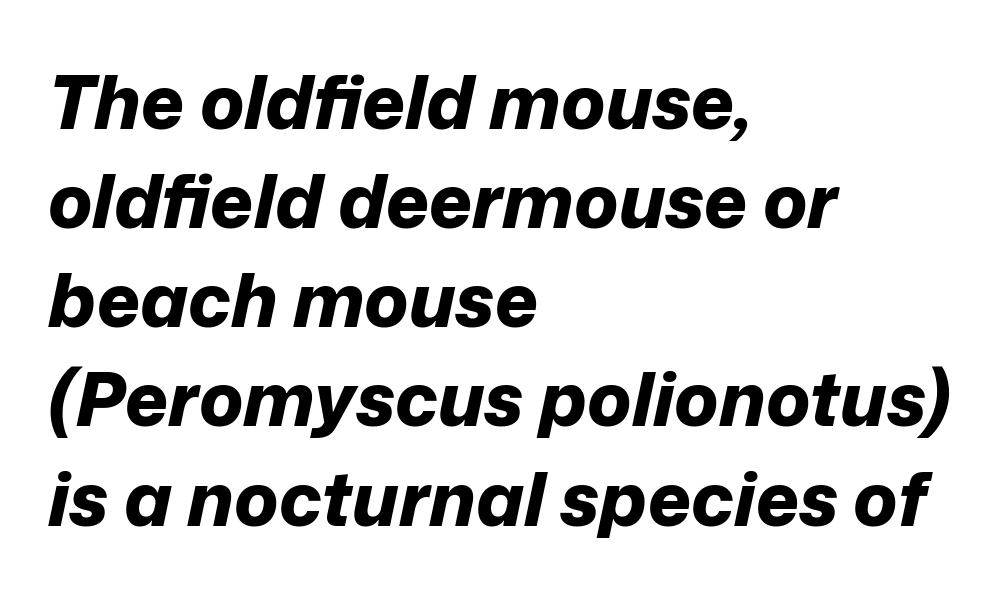
{"italic": "yes", "lean": "right", "slant_degrees": 12, "bold": "yes", "weight": "bold", "width": "normal", "stroke_contrast": "low", "x_height": "medium", "monospaced": "no", "underline": "no", "align": "left", "line_spacing": "normal", "line_spacing_ratio": 1.34, "letter_spacing": "normal", "letter_spacing_em": 0.0, "glyph_px": 74}
